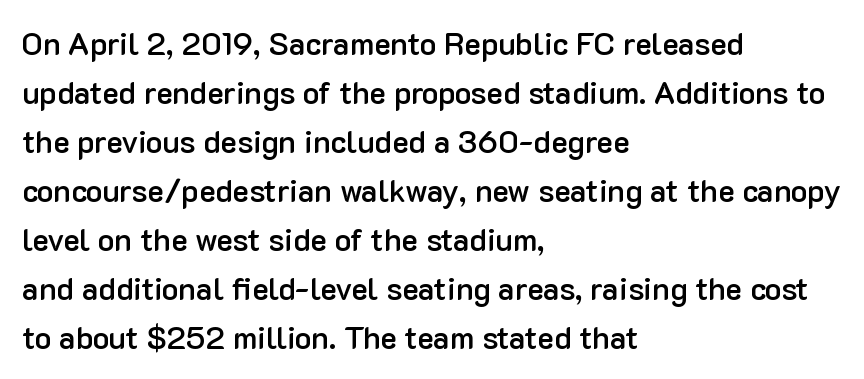
{"serif": "no", "italic": "no", "bold": "semi", "weight": "semibold", "width": "normal", "stroke_contrast": "low", "x_height": "medium", "monospaced": "no", "underline": "no", "align": "left", "line_spacing": "normal", "line_spacing_ratio": 1.58, "letter_spacing": "normal", "letter_spacing_em": 0.0, "glyph_px": 31}
